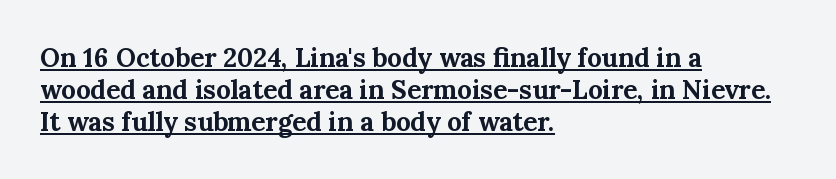
Q: Is the text bold? A: Yes.
Q: Is the text italic (slanted)? A: No, it is upright.
Q: Is the text underlined? A: Yes.
Q: How is the paragraph aligned? A: Left-aligned.
Q: Is the spacing between letters normal or unusually wide? A: Normal.
